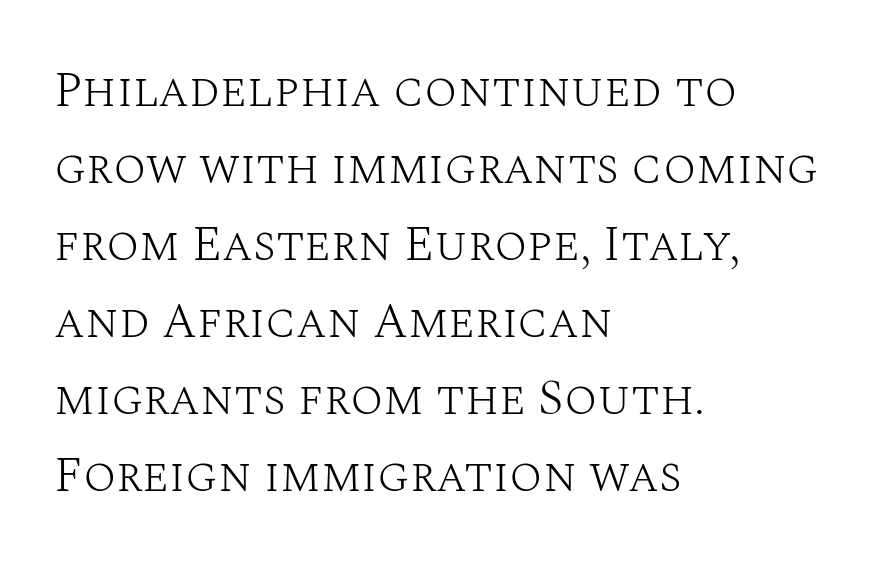
Q: Is the text bold? A: No.
Q: Is the text italic (slanted)? A: No, it is upright.
Q: Is the typeface a serif or a sans-serif typeface? A: Serif.
Q: Is the text underlined? A: No.
Q: How is the paragraph aligned? A: Left-aligned.
Q: Is the spacing between letters normal or unusually wide? A: Normal.
Q: Is the spacing between lines tight, normal or loose? A: Normal.
Q: Width (condensed, normal, or wide)? A: Normal.
Q: Stroke contrast? A: Medium.
Q: x-height? A: Large.
Q: Monospaced? A: No.
